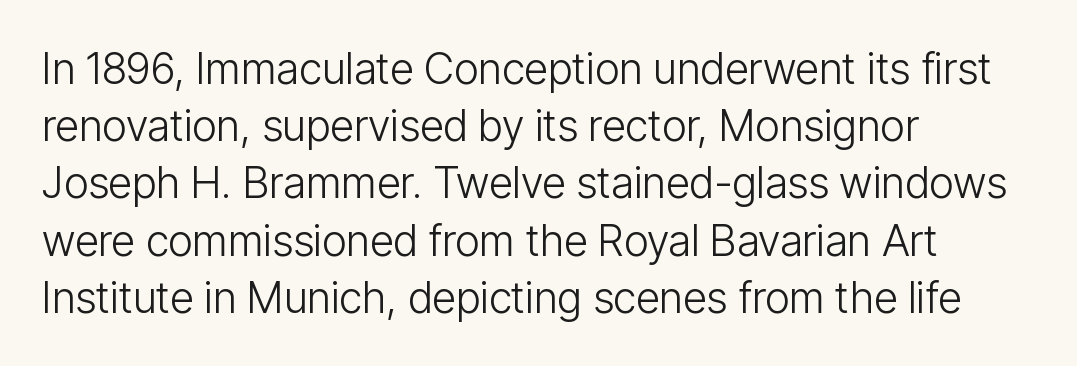
{"serif": "no", "italic": "no", "bold": "no", "weight": "light", "width": "condensed", "stroke_contrast": "low", "x_height": "medium", "monospaced": "no", "underline": "no", "align": "left", "line_spacing": "normal", "line_spacing_ratio": 1.33, "letter_spacing": "normal", "letter_spacing_em": 0.0, "glyph_px": 43}
